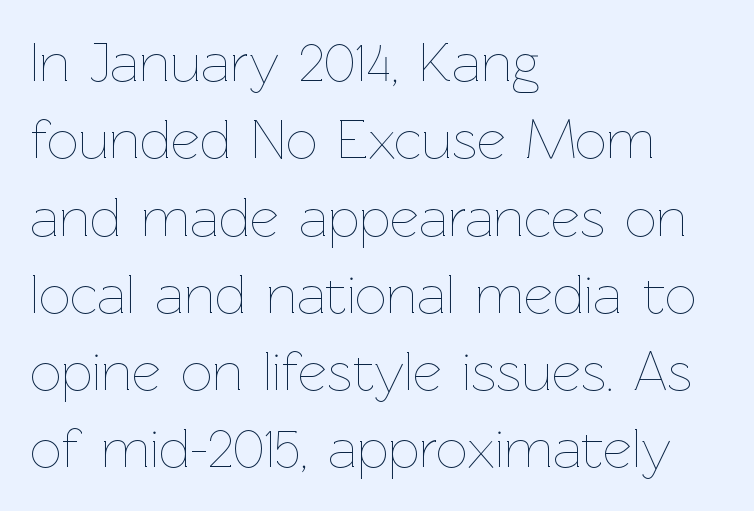
{"italic": "no", "bold": "no", "weight": "thin", "width": "normal", "stroke_contrast": "low", "x_height": "medium", "monospaced": "no", "underline": "no", "align": "left", "line_spacing": "normal", "line_spacing_ratio": 1.38, "letter_spacing": "normal", "letter_spacing_em": 0.0, "glyph_px": 56}
